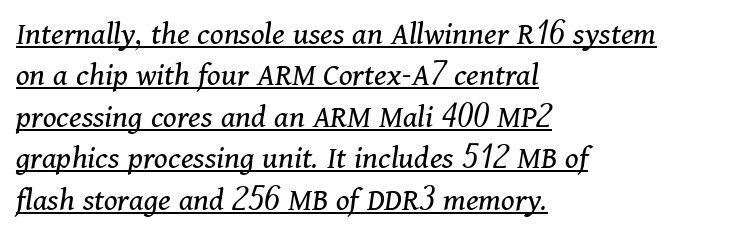
The lines are quadded left. The lettering is marked with a stroke running underneath it. Honestly, the letter spacing is just normal — you wouldn't notice it. Letterform terminals end in serifs throughout the passage. You could not count columns in this text — the font is proportionally spaced. Style check: oblique.
